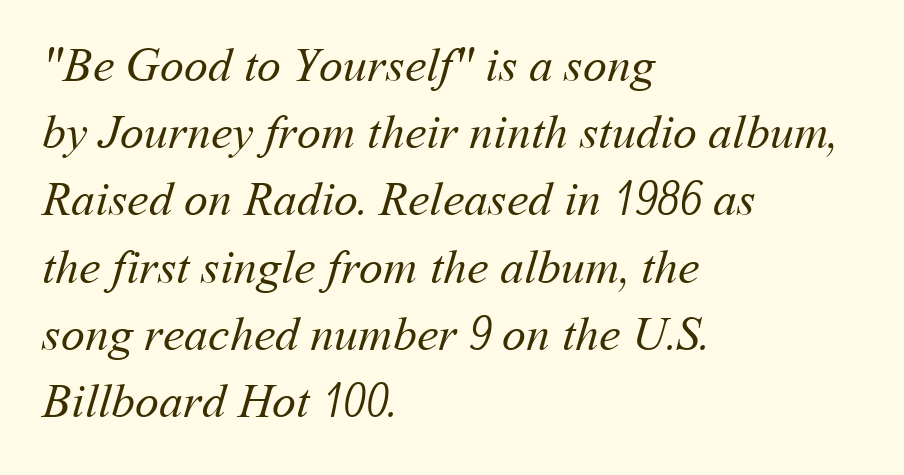
Q: Is the text bold? A: No.
Q: Is the text underlined? A: No.
Q: How is the paragraph aligned? A: Left-aligned.
Q: Is the spacing between letters normal or unusually wide? A: Normal.
Q: Is the spacing between lines tight, normal or loose? A: Normal.
Q: Width (condensed, normal, or wide)? A: Normal.
Q: Stroke contrast? A: Medium.
Q: x-height? A: Medium.
Q: Monospaced? A: No.
